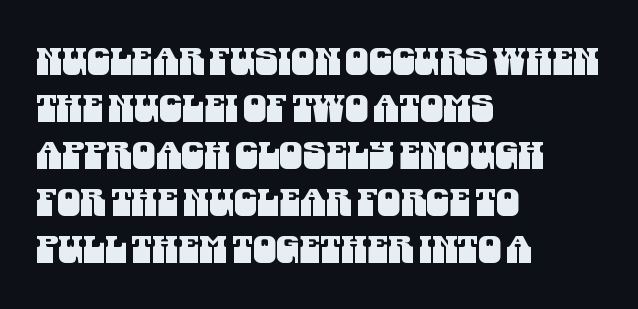
{"serif": "no", "width": "condensed", "stroke_contrast": "medium", "x_height": "large", "monospaced": "no", "underline": "no", "align": "left", "line_spacing": "normal", "line_spacing_ratio": 1.27, "letter_spacing": "normal", "letter_spacing_em": 0.0, "glyph_px": 37}
